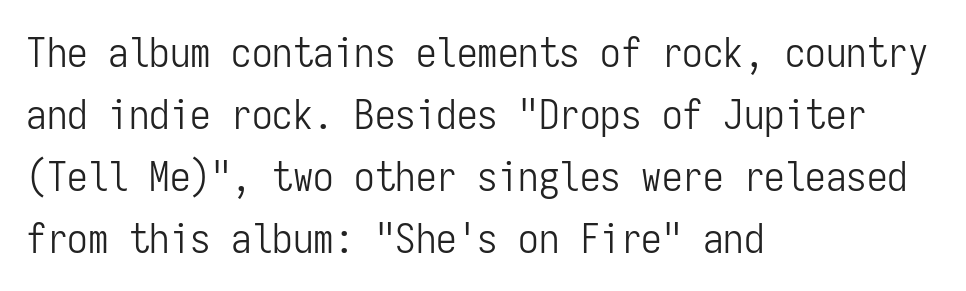
Compared with typical body copy, the letter spacing here is the same. Nope, no serifs anywhere on these letters. This sample has the even, mechanical cadence of fixed-width lettering. Baseline-to-baseline distance is the conventional proportion of letter height. Is the stroke heavy? The answer is a plain regular-or-lighter. Leftover space on each line is placed entirely after the last word.
